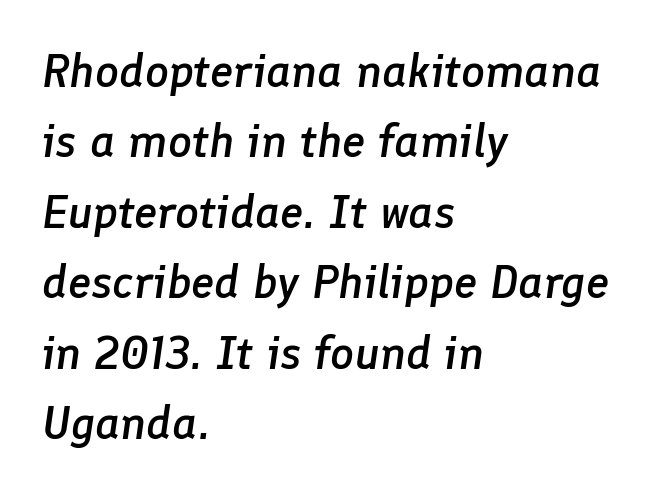
The image shows 47 px semibold type, italic (leaning right); set left-aligned, normal line spacing (1.5x), normal letter spacing, not underlined; low stroke contrast and a medium x-height.
